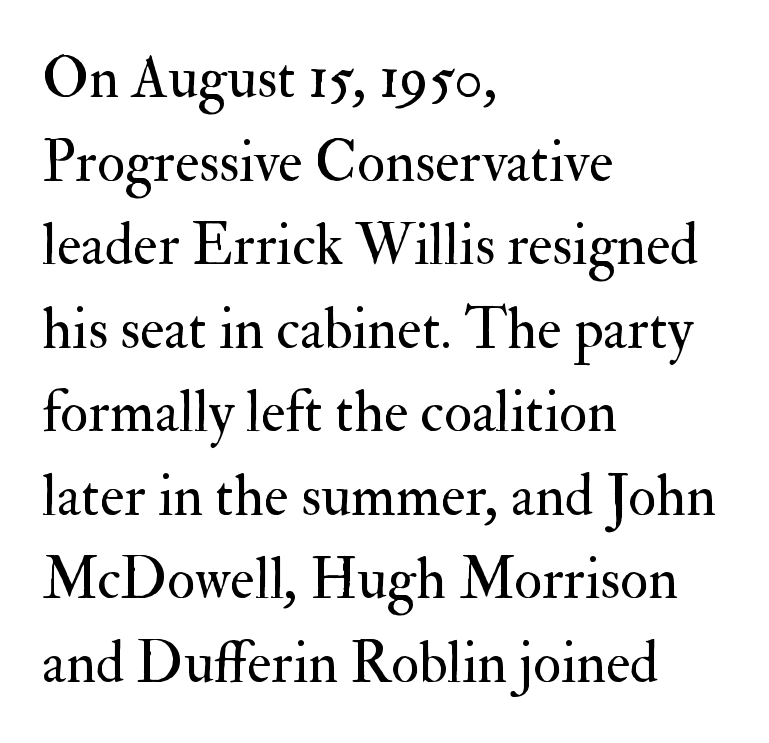
This rendering employs a face with finishing strokes, i.e., a serif. Evenly set lines give the paragraph a standard silhouette. The passage shown has conventional tracking throughout. Does the copy run flush right? No — it runs flush left. The space beneath each line is pristine and unruled.
